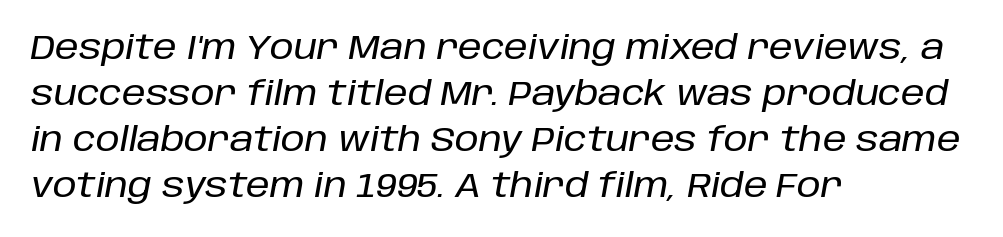
{"italic": "yes", "lean": "right", "slant_degrees": 10, "width": "normal", "stroke_contrast": "low", "x_height": "large", "monospaced": "no", "underline": "no", "align": "left", "line_spacing": "normal", "line_spacing_ratio": 1.35, "letter_spacing": "normal", "letter_spacing_em": 0.0, "glyph_px": 34}
